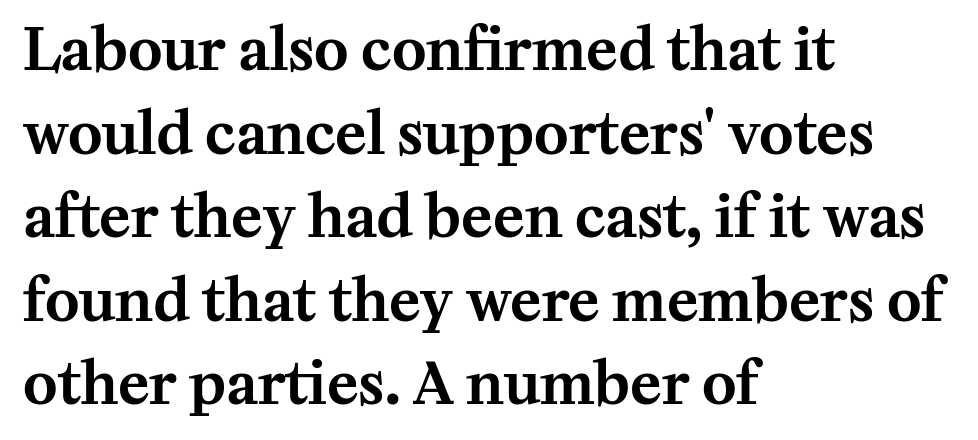
Q: Is the text italic (slanted)? A: No, it is upright.
Q: Is the typeface a serif or a sans-serif typeface? A: Serif.
Q: Is the text underlined? A: No.
Q: How is the paragraph aligned? A: Left-aligned.
Q: Is the spacing between letters normal or unusually wide? A: Normal.
Q: Is the spacing between lines tight, normal or loose? A: Normal.
Q: Width (condensed, normal, or wide)? A: Normal.
Q: Stroke contrast? A: Medium.
Q: x-height? A: Medium.
Q: Monospaced? A: No.
